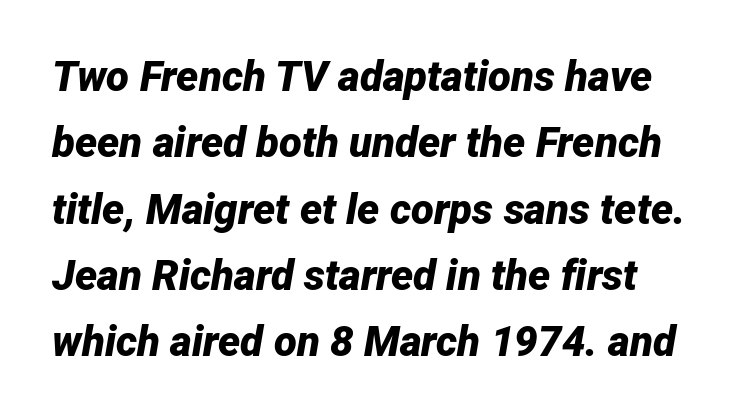
{"italic": "yes", "lean": "right", "slant_degrees": 12, "bold": "yes", "weight": "bold", "width": "normal", "stroke_contrast": "low", "x_height": "medium", "monospaced": "no", "underline": "no", "line_spacing": "normal", "line_spacing_ratio": 1.58, "letter_spacing": "normal", "letter_spacing_em": 0.0, "glyph_px": 42}
